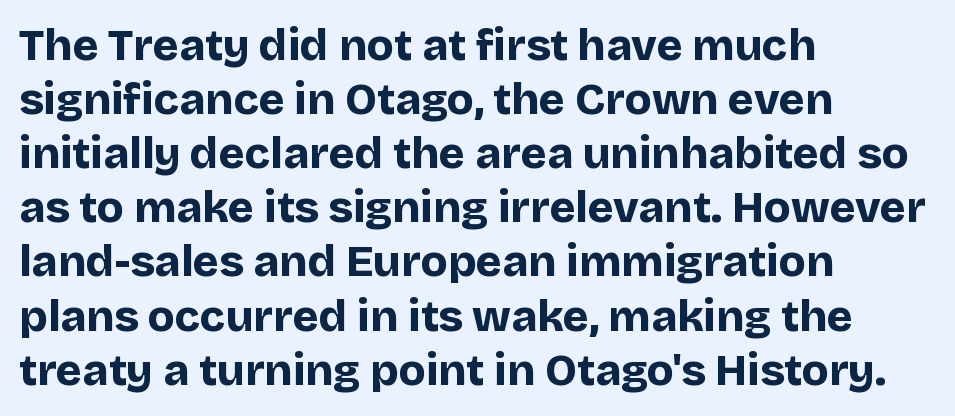
The image shows 44 px bold sans-serif type, upright; set left-aligned, line spacing 1.23x, normal letter spacing, not underlined; low stroke contrast and a large x-height.
